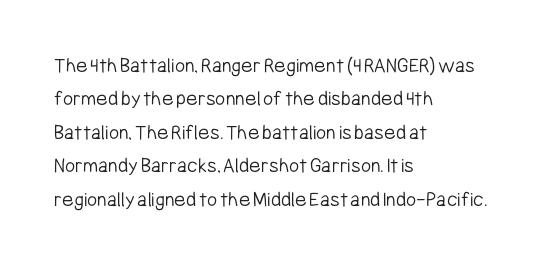
Summary of vertical rhythm: regular, with standard interline spacing. No extra ink here — the face is not bold. Quick note: not italic, upright. Horizontal alignment here is leftward, the default for most running prose.
